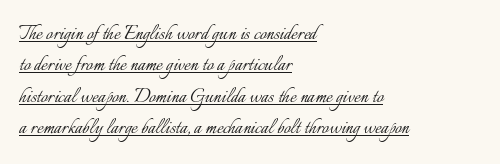
{"bold": "no", "underline": "yes", "align": "left", "line_spacing": "normal", "line_spacing_ratio": 1.31, "letter_spacing": "normal", "letter_spacing_em": 0.0, "glyph_px": 24}
